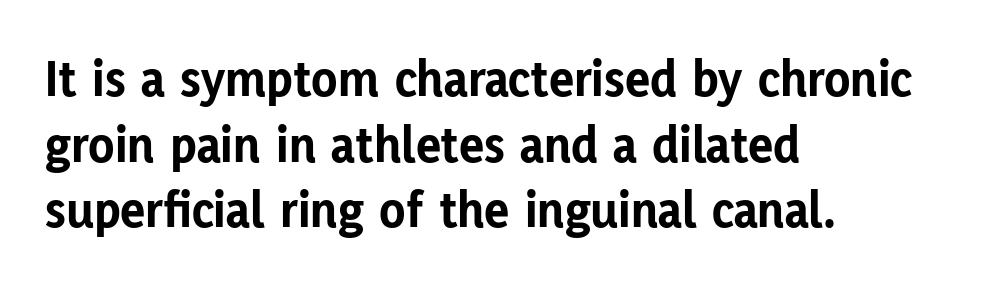
Strokes here are thick enough to call this a true bold. Tracking value appears to be zero — textbook default spacing. Ordinary non-slanted type is in use. Note: no serifs on the glyphs.
